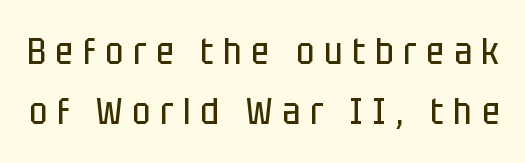
Q: Is the text bold? A: No.
Q: Is the text italic (slanted)? A: No, it is upright.
Q: Is the typeface a serif or a sans-serif typeface? A: Sans-serif.
Q: Is the text underlined? A: No.
Q: Is the spacing between letters normal or unusually wide? A: Unusually wide.
Q: Is the spacing between lines tight, normal or loose? A: Normal.
Q: Width (condensed, normal, or wide)? A: Condensed.
Q: Stroke contrast? A: Low.
Q: x-height? A: Large.
Q: Monospaced? A: No.
